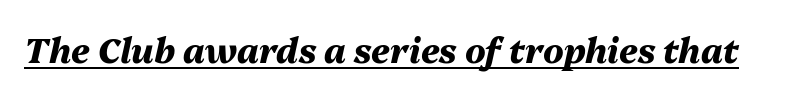
Q: Is the text bold? A: Yes.
Q: Is the text italic (slanted)? A: Yes, it leans right by about 13 degrees.
Q: Is the text underlined? A: Yes.
Q: Is the spacing between letters normal or unusually wide? A: Normal.
Q: Width (condensed, normal, or wide)? A: Normal.
Q: Stroke contrast? A: Medium.
Q: x-height? A: Medium.
Q: Monospaced? A: No.
